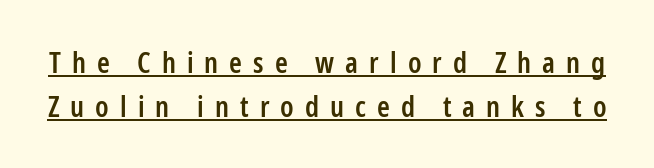
{"serif": "no", "italic": "no", "bold": "semi", "weight": "semibold", "width": "condensed", "stroke_contrast": "low", "x_height": "medium", "monospaced": "no", "underline": "yes", "line_spacing": "normal", "line_spacing_ratio": 1.51, "letter_spacing": "wide", "letter_spacing_em": 0.38, "glyph_px": 29}
